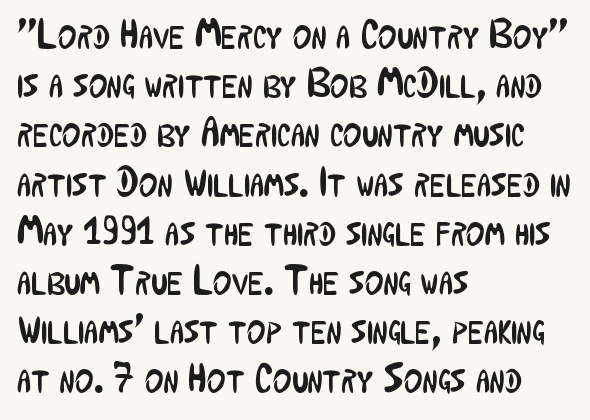
The image shows 40 px regular-weight, condensed sans-serif type, upright; set left-aligned, line spacing 1.23x, normal letter spacing, not underlined; low stroke contrast and a medium x-height.
